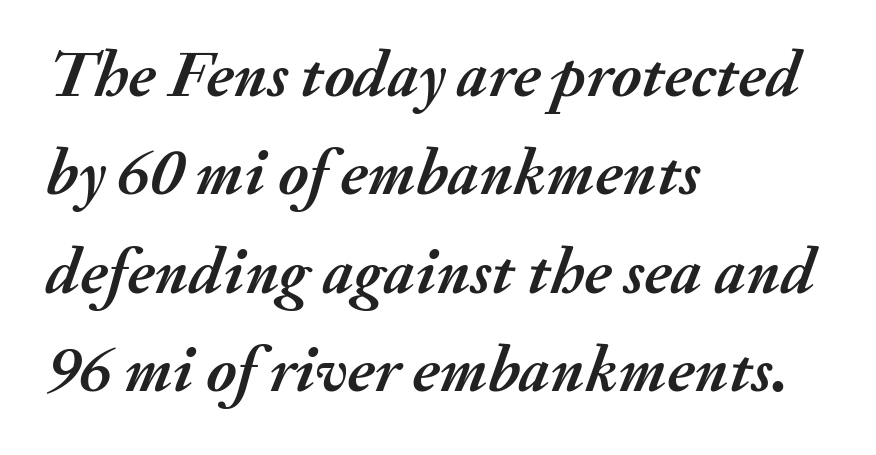
The image shows 66 px semibold type, italic (leaning right); set left-aligned, normal line spacing (1.49x), normal letter spacing, not underlined; medium stroke contrast and a small x-height.
